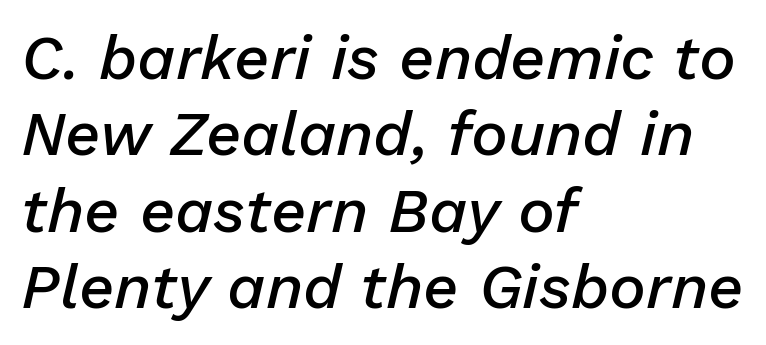
Q: Is the text bold? A: Semi-bold.
Q: Is the text italic (slanted)? A: Yes, it leans right by about 13 degrees.
Q: Is the text underlined? A: No.
Q: How is the paragraph aligned? A: Left-aligned.
Q: Is the spacing between letters normal or unusually wide? A: Normal.
Q: Width (condensed, normal, or wide)? A: Normal.
Q: Stroke contrast? A: Low.
Q: x-height? A: Medium.
Q: Monospaced? A: No.
